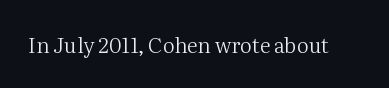
{"italic": "no", "bold": "no", "underline": "no", "letter_spacing": "normal", "letter_spacing_em": 0.0, "glyph_px": 21}
